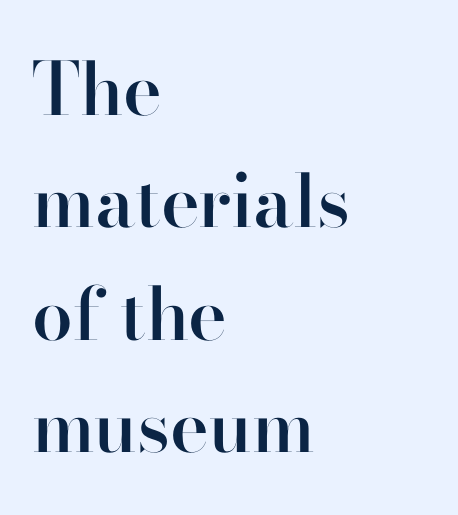
Nothing unusual about the tracking: characters are spaced as the font intends. You can tell it's not italic because the verticals are truly vertical. Whoever set this chose a conventional vertical rhythm. The words here are not underlined. Small tapered or slab feet sit at the stroke ends, so this counts as serif. A typesetter would call this proportional, since set widths differ per character.
